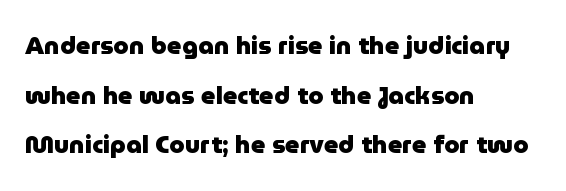
Q: Is the text bold? A: Yes.
Q: Is the text italic (slanted)? A: No, it is upright.
Q: Is the text underlined? A: No.
Q: How is the paragraph aligned? A: Left-aligned.
Q: Is the spacing between letters normal or unusually wide? A: Normal.
Q: Is the spacing between lines tight, normal or loose? A: Loose.
